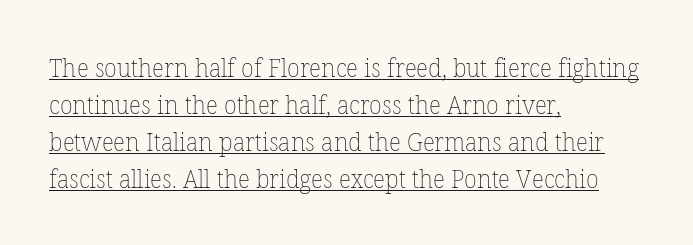
Q: Is the text bold? A: No.
Q: Is the text italic (slanted)? A: No, it is upright.
Q: Is the text underlined? A: Yes.
Q: How is the paragraph aligned? A: Left-aligned.
Q: Is the spacing between letters normal or unusually wide? A: Normal.
Q: Is the spacing between lines tight, normal or loose? A: Normal.
